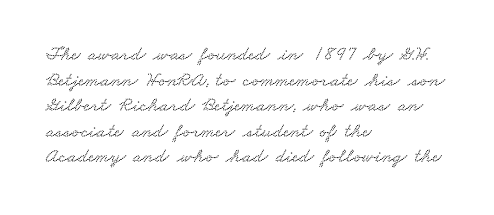
Q: Is the text underlined? A: No.
Q: How is the paragraph aligned? A: Left-aligned.
Q: Is the spacing between letters normal or unusually wide? A: Normal.
Q: Is the spacing between lines tight, normal or loose? A: Normal.
